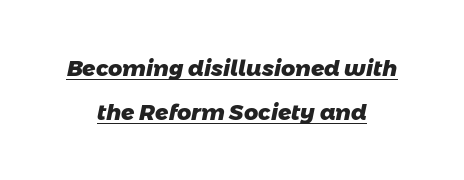
Q: Is the text bold? A: Yes.
Q: Is the text underlined? A: Yes.
Q: How is the paragraph aligned? A: Centered.
Q: Is the spacing between letters normal or unusually wide? A: Normal.
Q: Is the spacing between lines tight, normal or loose? A: Loose.
